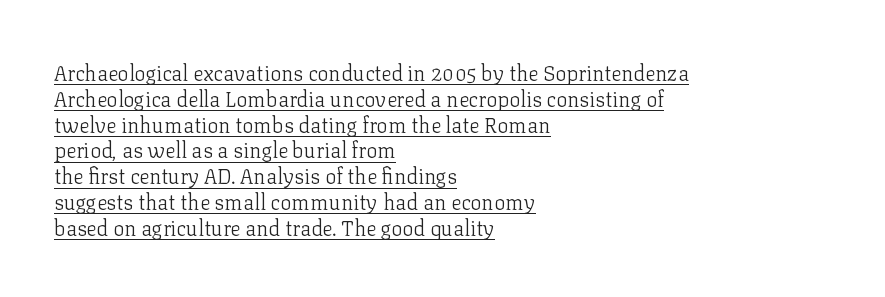
Nope, not italic — everything's standing straight. Compared with a typical body face, this is equally light or lighter still. The line texture is even and compact thanks to regular tracking. The sample's only ornament is a line tracing under the words. A classic flush-left, rag-right setting is used for this passage.
